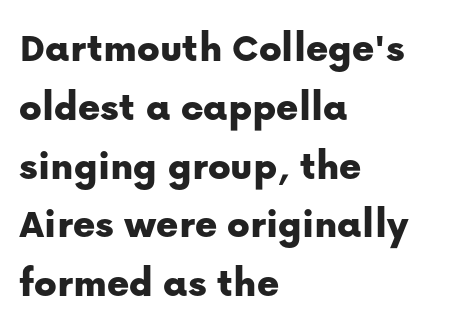
The image shows 42 px sans-serif type, upright; set left-aligned, normal line spacing (1.4x), normal letter spacing, not underlined; low stroke contrast and a medium x-height.
